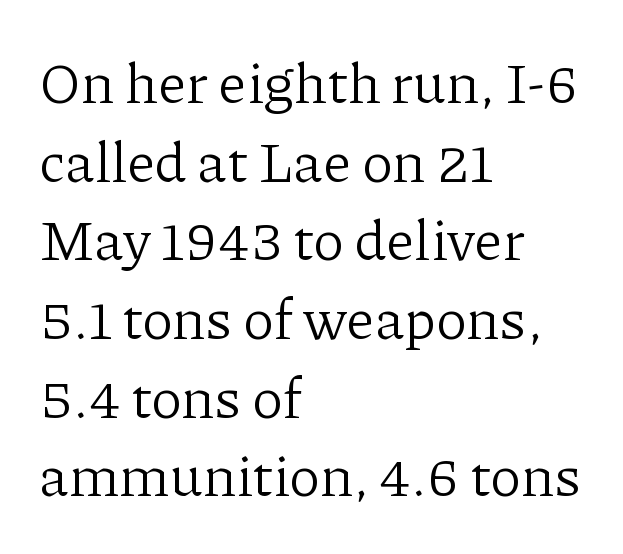
The characters display serif detailing at their extremities. The weight would be labelled regular, book, light, or lighter still. The passage shown stacks its lines at a standard gap. The face used here is proportionally spaced, like ordinary book or web type. In CSS terms this would be text-align: left. Decoration check: the copy has no underline.
